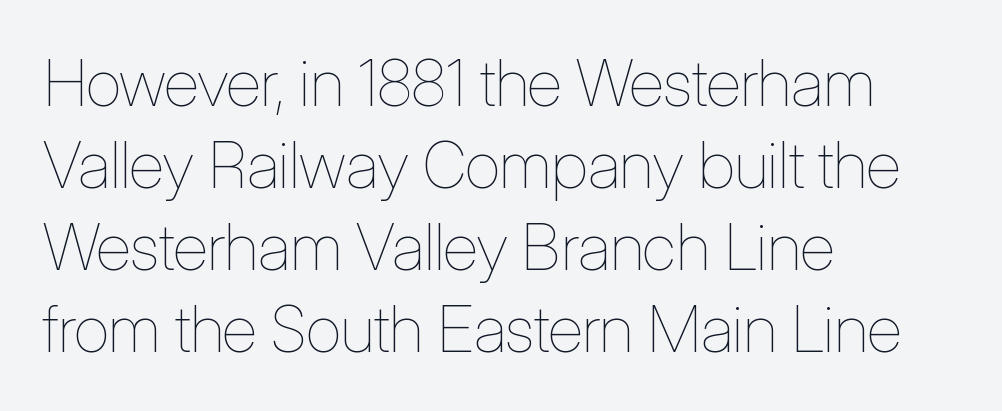
The image shows 65 px thin, condensed type, upright; set left-aligned, normal line spacing (1.26x), normal letter spacing, not underlined; low stroke contrast and a medium x-height.
